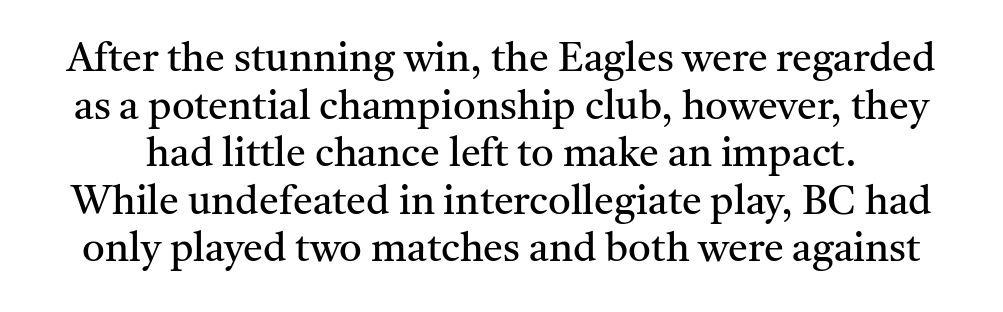
Q: Is the text bold? A: No.
Q: Is the text italic (slanted)? A: No, it is upright.
Q: Is the typeface a serif or a sans-serif typeface? A: Serif.
Q: Is the text underlined? A: No.
Q: Is the spacing between letters normal or unusually wide? A: Normal.
Q: Width (condensed, normal, or wide)? A: Normal.
Q: Stroke contrast? A: Medium.
Q: x-height? A: Medium.
Q: Monospaced? A: No.
